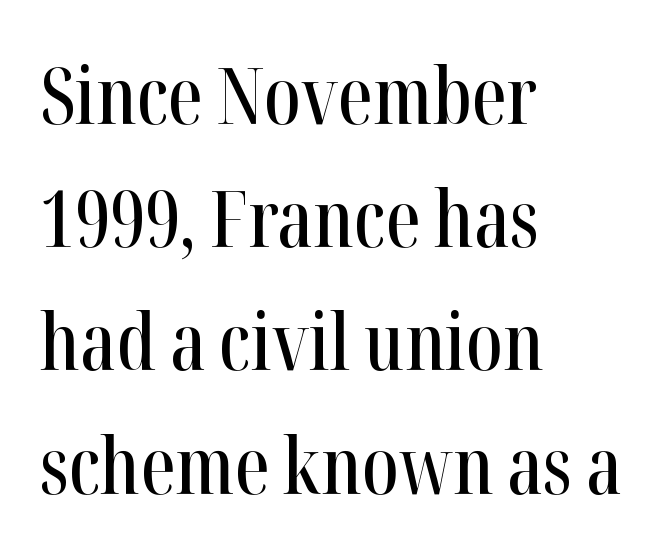
Q: Is the text italic (slanted)? A: No, it is upright.
Q: Is the typeface a serif or a sans-serif typeface? A: Serif.
Q: Is the text underlined? A: No.
Q: How is the paragraph aligned? A: Left-aligned.
Q: Is the spacing between letters normal or unusually wide? A: Normal.
Q: Is the spacing between lines tight, normal or loose? A: Normal.
Q: Width (condensed, normal, or wide)? A: Condensed.
Q: Stroke contrast? A: High.
Q: x-height? A: Medium.
Q: Monospaced? A: No.
